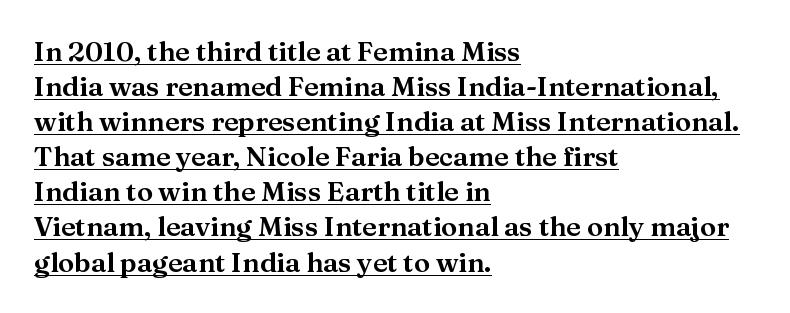
Does a line run under the words? Yes, clearly. Short and long lines alike share a common starting point at left. Ordinary non-slanted type is in use. Honestly, the row spacing looks completely unremarkable. In terms of letterspacing, this is plain default setting.
